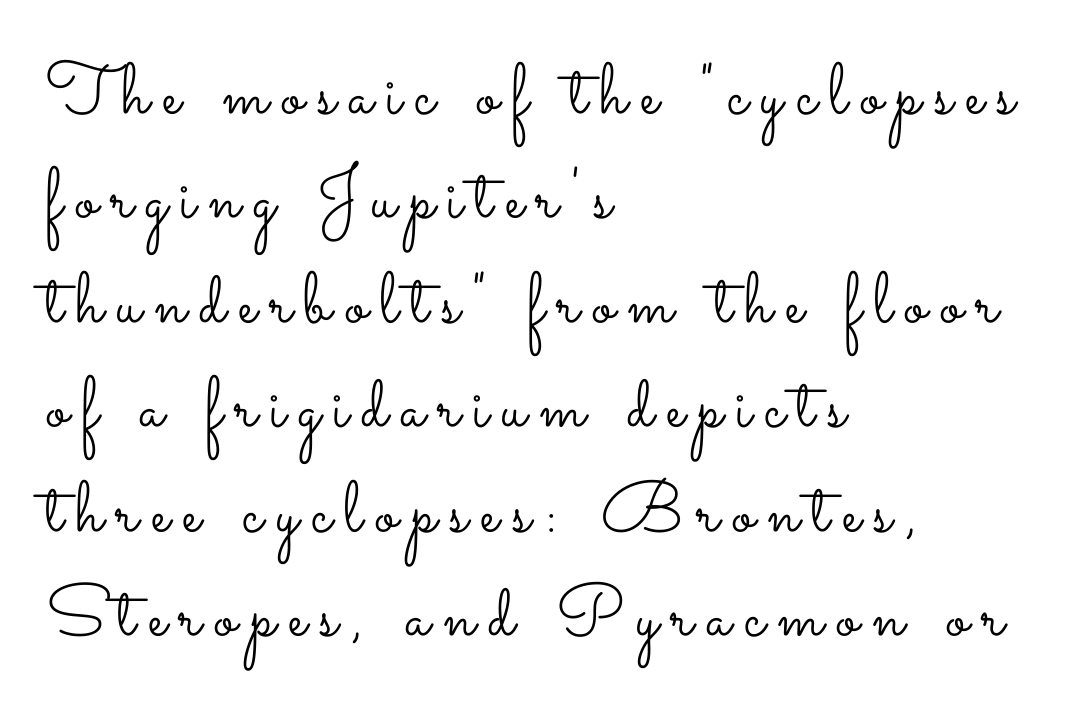
The image shows 72 px light, wide type; set left-aligned, normal line spacing (1.45x), not underlined; low stroke contrast and a small x-height.
